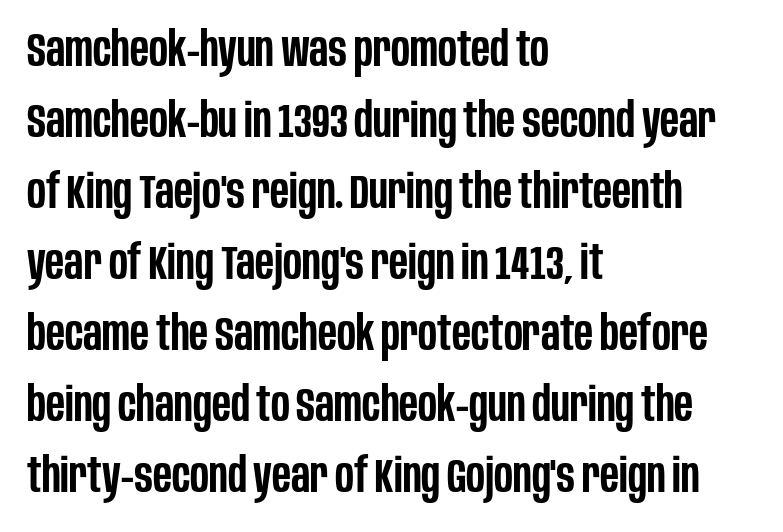
The image shows 48 px semibold, condensed sans-serif type, upright; set left-aligned, normal line spacing (1.48x), normal letter spacing, not underlined; low stroke contrast and a large x-height.
